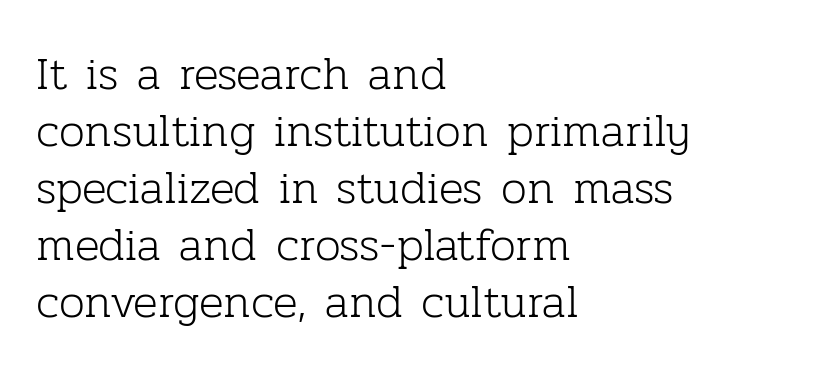
The baseline area is clear. Is this a heavy cut? Hardly; it is regular or lighter. This rendering employs a face with finishing strokes, i.e., a serif. Line starts are locked; line ends wander. Nope, not italic — everything's standing straight.
